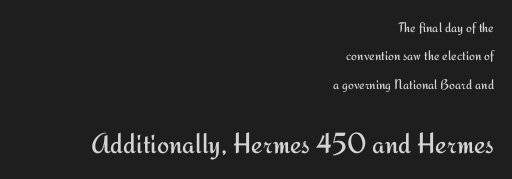
The image shows 29 px regular-weight sans-serif type, upright; set right-aligned, loose line spacing (2.03x), normal letter spacing, not underlined; the second (bottom) block is 2.07x larger; medium stroke contrast and a small x-height.
